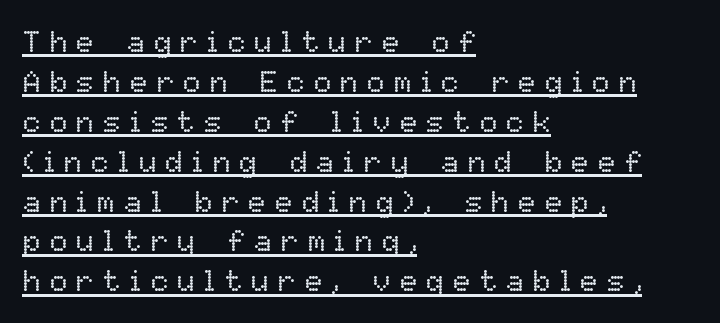
Somebody hit Ctrl+U on this one — the words are underlined. Where is the straight margin? On the left. Does extra space separate the letters? Yes, quite a lot of it. Character widths vary here, with narrow letters taking less room than wide ones. The rows are spaced the way most documents space them. No heavy texture on the line: the type isn't bold.
